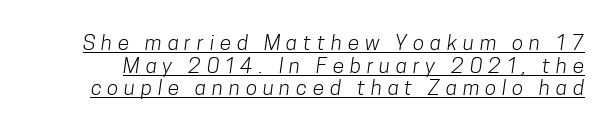
The image shows 21 px text type; set tight line spacing (1.08x), unusually wide letter spacing (+0.28 em), underlined.
